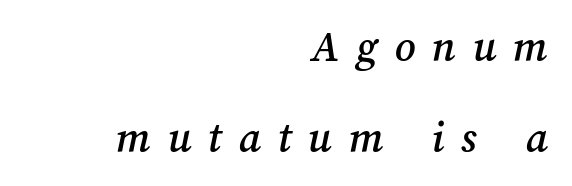
Q: Is the text underlined? A: No.
Q: How is the paragraph aligned? A: Right-aligned.
Q: Is the spacing between letters normal or unusually wide? A: Unusually wide.
Q: Is the spacing between lines tight, normal or loose? A: Loose.
Q: Width (condensed, normal, or wide)? A: Normal.
Q: Stroke contrast? A: Medium.
Q: x-height? A: Medium.
Q: Monospaced? A: No.
